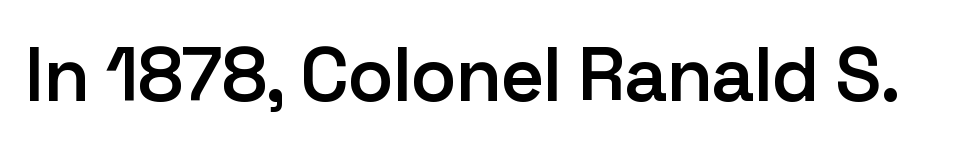
The image shows 76 px semibold sans-serif type, upright; set normal letter spacing, not underlined; low stroke contrast and a medium x-height.
